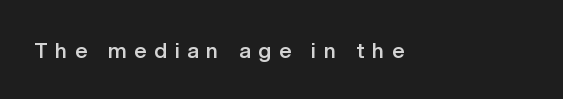
A typesetter would call this heavily tracked-out type. Stems and bowls a touch heavier than normal — semibold. Alignment: flush left. Only glyphs here, with clear space below each row. The letters stand straight up with perfectly vertical stems.
